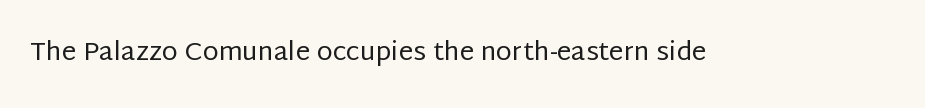
Q: Is the text bold? A: No.
Q: Is the text italic (slanted)? A: No, it is upright.
Q: Is the text underlined? A: No.
Q: Is the spacing between letters normal or unusually wide? A: Normal.
